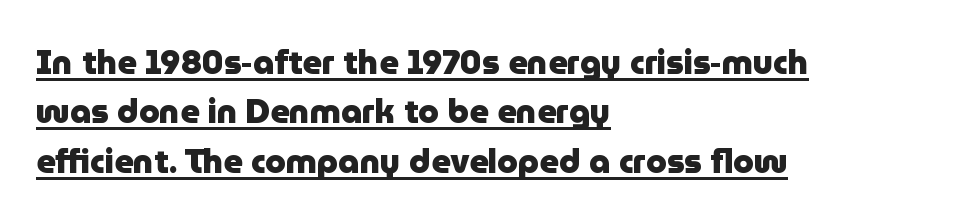
Q: Is the text bold? A: Yes.
Q: Is the text italic (slanted)? A: No, it is upright.
Q: Is the typeface a serif or a sans-serif typeface? A: Sans-serif.
Q: Is the text underlined? A: Yes.
Q: How is the paragraph aligned? A: Left-aligned.
Q: Is the spacing between letters normal or unusually wide? A: Normal.
Q: Is the spacing between lines tight, normal or loose? A: Normal.
Q: Width (condensed, normal, or wide)? A: Normal.
Q: Stroke contrast? A: Low.
Q: x-height? A: Medium.
Q: Monospaced? A: No.
